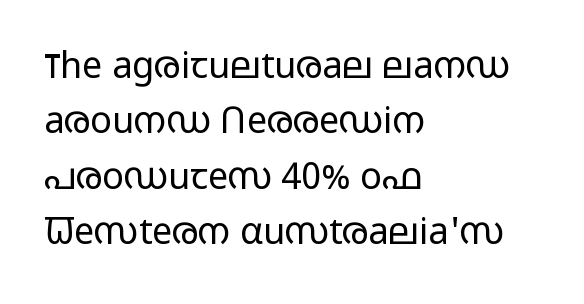
When letters stand straight like this, we call the style roman or upright. The passage shown stacks its lines at a standard gap. Looks like regular typesetting: each glyph gets only the width it needs. Is the block centered? No — it sits flush against the left margin. Decoration check: the copy has no underline.
